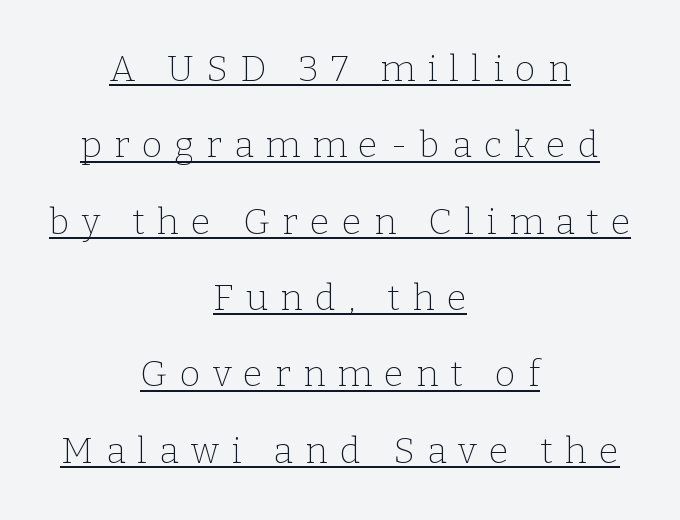
The image shows 36 px thin serif type, upright; set centered, loose line spacing (2.12x), unusually wide letter spacing (+0.34 em), underlined; low stroke contrast and a medium x-height.
